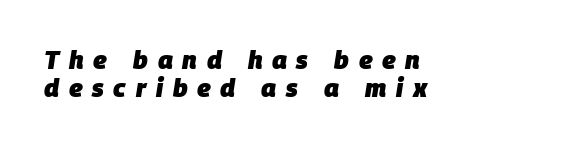
Q: Is the text bold? A: Yes.
Q: Is the text italic (slanted)? A: Yes, it leans right by about 9 degrees.
Q: Is the text underlined? A: No.
Q: How is the paragraph aligned? A: Left-aligned.
Q: Is the spacing between letters normal or unusually wide? A: Unusually wide.
Q: Is the spacing between lines tight, normal or loose? A: Tight.
